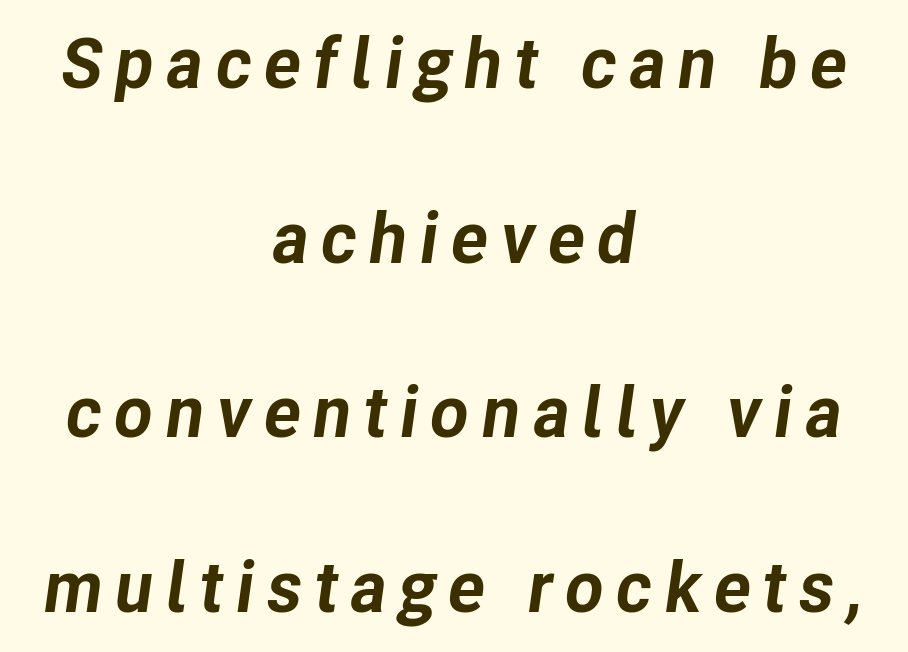
Q: Is the text bold? A: Yes.
Q: Is the text italic (slanted)? A: Yes, it leans right by about 8 degrees.
Q: Is the text underlined? A: No.
Q: How is the paragraph aligned? A: Centered.
Q: Is the spacing between lines tight, normal or loose? A: Loose.
Q: Width (condensed, normal, or wide)? A: Normal.
Q: Stroke contrast? A: Low.
Q: x-height? A: Medium.
Q: Monospaced? A: No.
